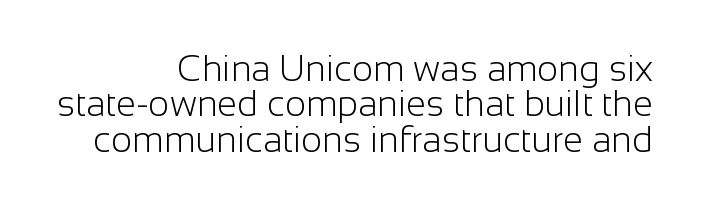
Q: Is the text bold? A: No.
Q: Is the text italic (slanted)? A: No, it is upright.
Q: Is the typeface a serif or a sans-serif typeface? A: Sans-serif.
Q: Is the text underlined? A: No.
Q: How is the paragraph aligned? A: Right-aligned.
Q: Is the spacing between letters normal or unusually wide? A: Normal.
Q: Is the spacing between lines tight, normal or loose? A: Tight.
Q: Width (condensed, normal, or wide)? A: Normal.
Q: Stroke contrast? A: Low.
Q: x-height? A: Medium.
Q: Monospaced? A: No.
